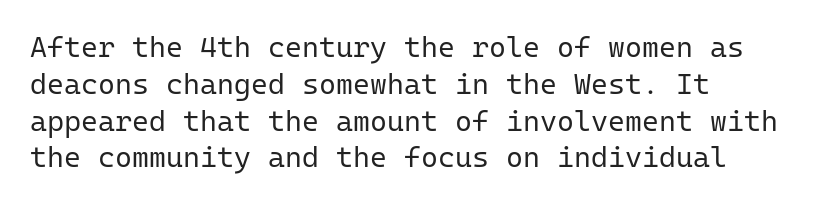
{"serif": "no", "italic": "no", "bold": "no", "weight": "regular", "width": "normal", "stroke_contrast": "low", "x_height": "medium", "monospaced": "yes", "underline": "no", "align": "left", "line_spacing": "normal", "line_spacing_ratio": 1.27, "letter_spacing": "normal", "letter_spacing_em": 0.0, "glyph_px": 29}
